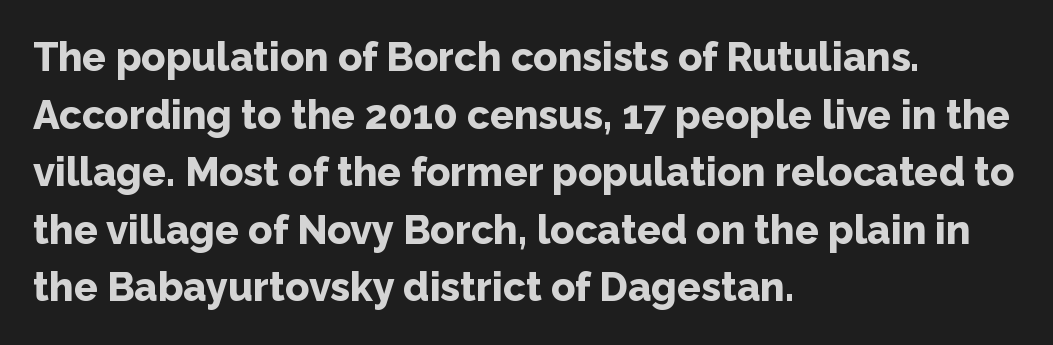
A typesetter would mark this as roman, not italic. Clear beneath every line of the passage. The rows are spaced the way most documents space them. Typeset ragged right — the left edge is the straight one. The line texture is even and compact thanks to regular tracking. Chunky letters — that's bold for sure.
